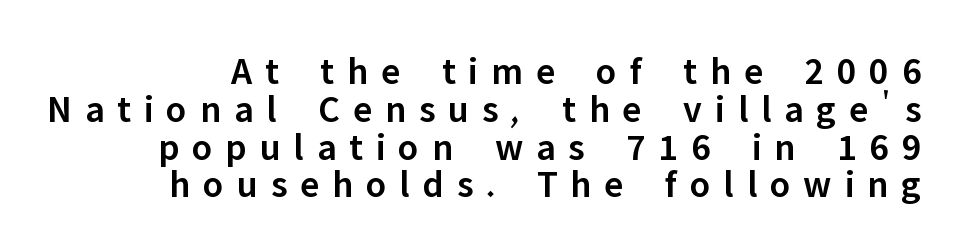
{"serif": "no", "italic": "no", "bold": "semi", "weight": "semibold", "width": "normal", "stroke_contrast": "low", "x_height": "medium", "monospaced": "no", "underline": "no", "align": "right", "line_spacing": "tight", "line_spacing_ratio": 0.97, "letter_spacing": "wide", "letter_spacing_em": 0.33, "glyph_px": 39}
